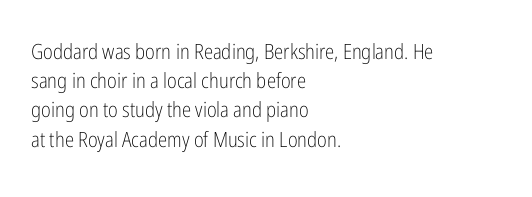
The image shows 21 px text type, upright; set left-aligned, normal line spacing (1.39x), normal letter spacing, not underlined.
